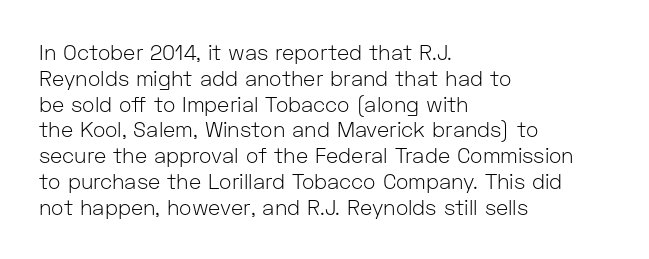
Visually the block forms a straight wall on the left and a jagged coastline on the right. This sample uses plain, unmodified letter spacing. The face looks like a standard text weight, possibly lighter. Check under the words: just untouched page. Does the lettering tilt? It doesn't — this is upright.
